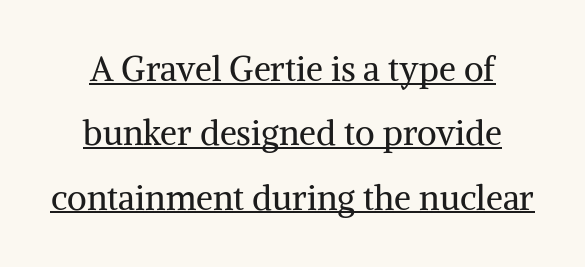
Q: Is the text bold? A: No.
Q: Is the text italic (slanted)? A: No, it is upright.
Q: Is the typeface a serif or a sans-serif typeface? A: Serif.
Q: Is the text underlined? A: Yes.
Q: Is the spacing between letters normal or unusually wide? A: Normal.
Q: Width (condensed, normal, or wide)? A: Normal.
Q: Stroke contrast? A: Medium.
Q: x-height? A: Medium.
Q: Monospaced? A: No.
